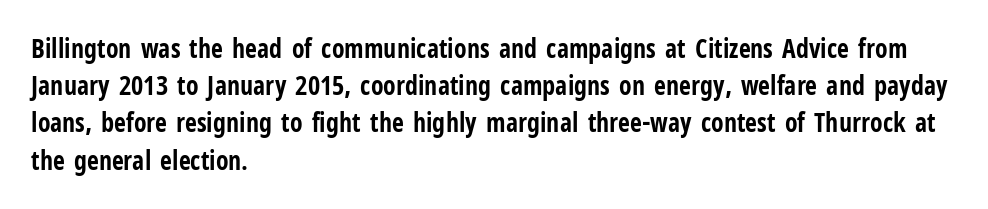
Q: Is the text bold? A: Yes.
Q: Is the text italic (slanted)? A: No, it is upright.
Q: Is the text underlined? A: No.
Q: How is the paragraph aligned? A: Left-aligned.
Q: Is the spacing between letters normal or unusually wide? A: Normal.
Q: Is the spacing between lines tight, normal or loose? A: Normal.
